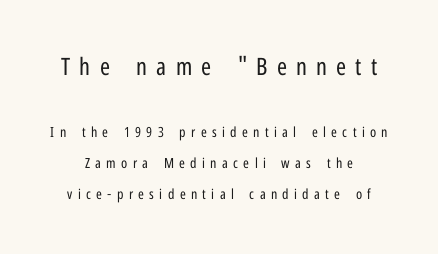
Unlike italic type, these characters show no tilt at all. Is there much room between lines? Yes — plenty of vertical air separates them. The weight tops out at a normal text grade. The space beneath each line is pristine and unruled.
